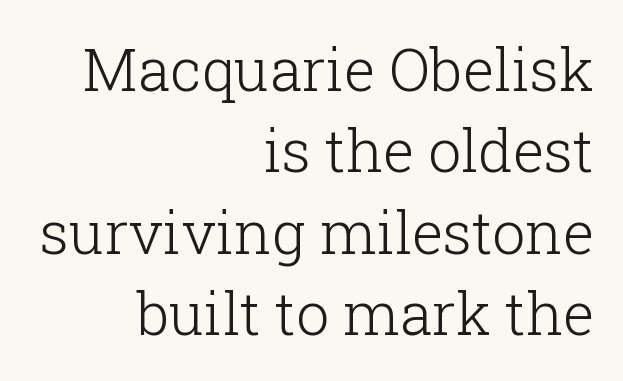
A bare baseline throughout the passage. The rendering anchors every line to the right-hand side. Is this a heavy cut? Hardly; it is regular or lighter. Characters remain perfectly vertical along every line.
